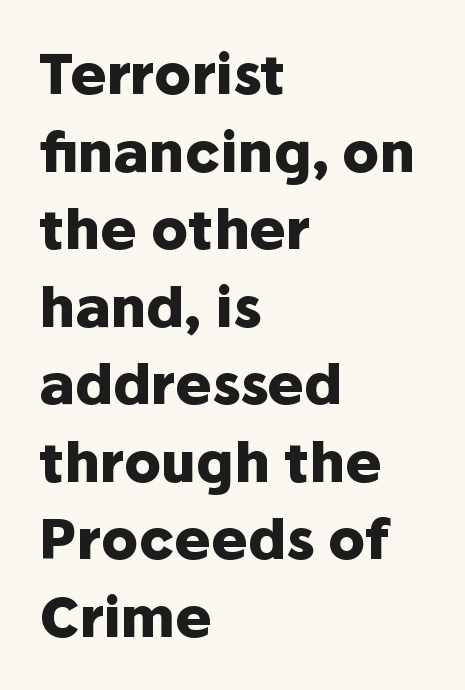
Q: Is the text bold? A: Yes.
Q: Is the text italic (slanted)? A: No, it is upright.
Q: Is the typeface a serif or a sans-serif typeface? A: Sans-serif.
Q: Is the text underlined? A: No.
Q: How is the paragraph aligned? A: Left-aligned.
Q: Is the spacing between letters normal or unusually wide? A: Normal.
Q: Is the spacing between lines tight, normal or loose? A: Normal.
Q: Width (condensed, normal, or wide)? A: Normal.
Q: Stroke contrast? A: Low.
Q: x-height? A: Medium.
Q: Monospaced? A: No.
